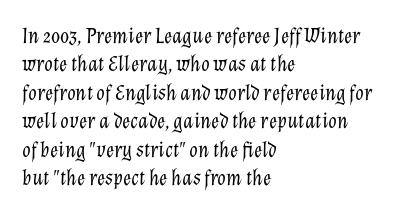
The image shows 22 px text type, italic (leaning right); set left-aligned, normal line spacing (1.29x), normal letter spacing, not underlined.
